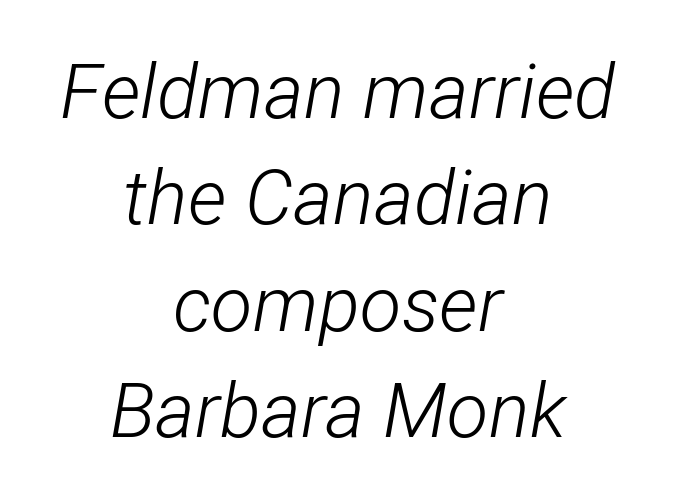
{"italic": "yes", "lean": "right", "slant_degrees": 12, "bold": "no", "weight": "light", "width": "condensed", "stroke_contrast": "low", "x_height": "medium", "monospaced": "no", "underline": "no", "align": "center", "line_spacing": "normal", "line_spacing_ratio": 1.4, "letter_spacing": "normal", "letter_spacing_em": 0.0, "glyph_px": 76}
